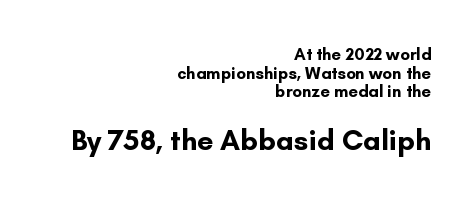
{"serif": "no", "italic": "no", "bold": "yes", "weight": "bold", "width": "normal", "stroke_contrast": "low", "x_height": "small", "monospaced": "no", "underline": "no", "align": "right", "line_spacing": "tight", "line_spacing_ratio": 1.09, "letter_spacing": "normal", "letter_spacing_em": 0.0, "larger_block": "second", "size_ratio": 1.71, "glyph_px": 29}
